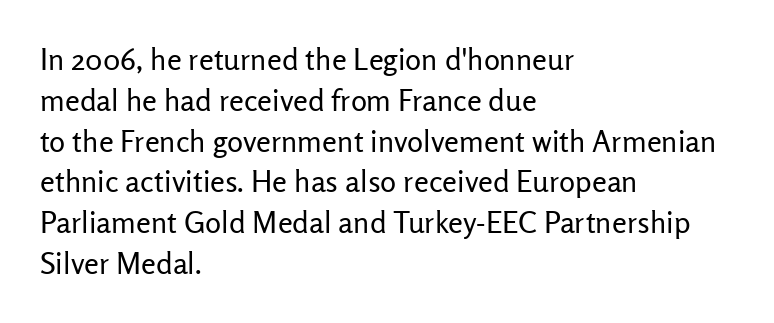
Characters remain perfectly vertical along every line. Stem width sits at or under what a default text font uses. Only glyphs here, with clear space below each row. The vertical gap from one line to the next is medium. Each letter keeps its own natural width here, so spacing adapts to shape.
